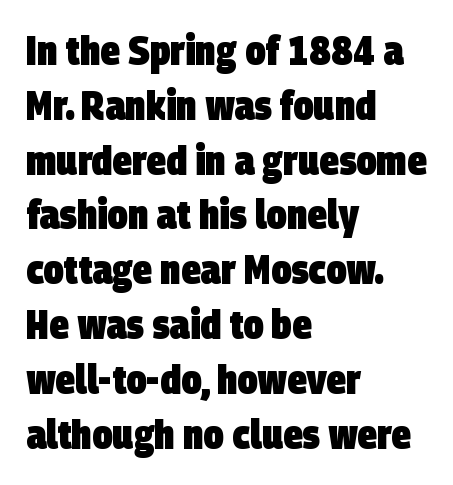
The image shows 40 px heavy, condensed sans-serif type; set left-aligned, normal line spacing (1.37x), normal letter spacing, not underlined; low stroke contrast and a large x-height.
